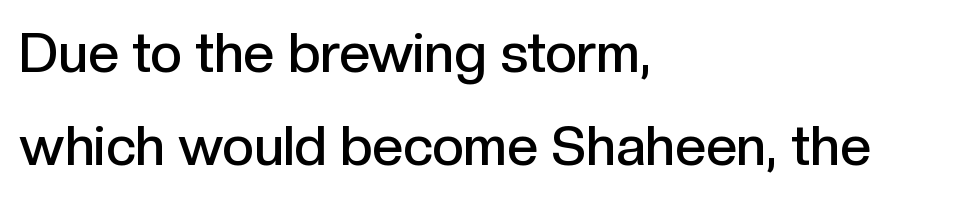
Unlike a traditional serif, this face leaves its strokes unadorned. This is the in-between weight designers call semibold or demi. Interline gaps are of average width in this sample. The lines are quadded left. When letters stand straight like this, we call the style roman or upright.
